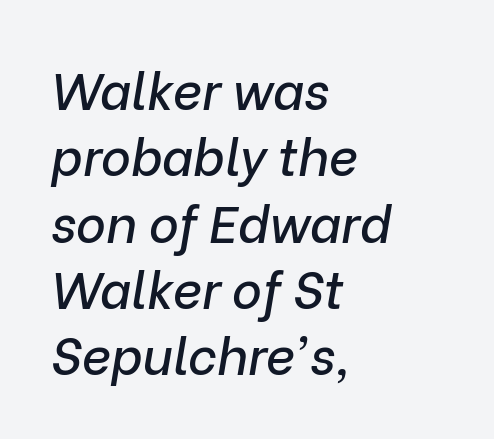
Q: Is the text italic (slanted)? A: Yes, it leans right by about 9 degrees.
Q: Is the text underlined? A: No.
Q: How is the paragraph aligned? A: Left-aligned.
Q: Is the spacing between letters normal or unusually wide? A: Normal.
Q: Is the spacing between lines tight, normal or loose? A: Normal.
Q: Width (condensed, normal, or wide)? A: Normal.
Q: Stroke contrast? A: Low.
Q: x-height? A: Medium.
Q: Monospaced? A: No.
